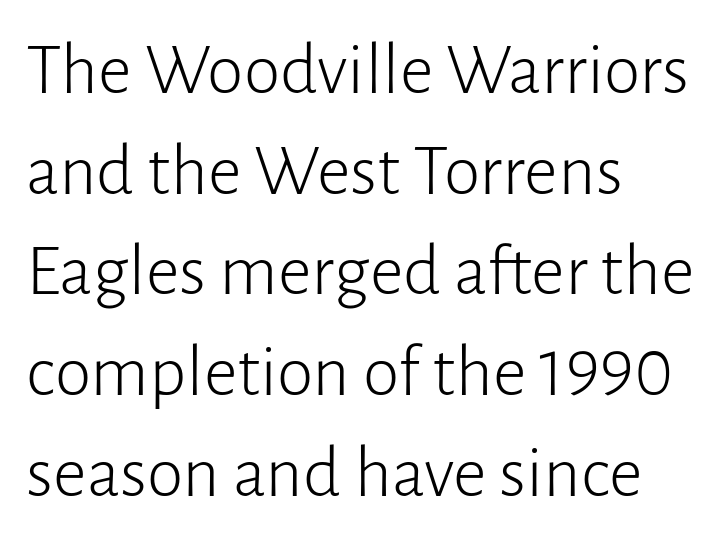
The image shows 74 px light sans-serif type, upright; set left-aligned, normal line spacing (1.36x), normal letter spacing, not underlined; low stroke contrast and a medium x-height.
